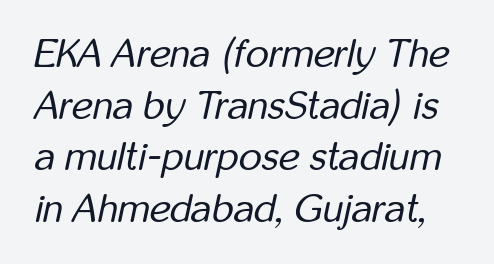
Q: Is the text bold? A: No.
Q: Is the text italic (slanted)? A: Yes, it leans right by about 12 degrees.
Q: Is the text underlined? A: No.
Q: Is the spacing between letters normal or unusually wide? A: Normal.
Q: Is the spacing between lines tight, normal or loose? A: Normal.
Q: Width (condensed, normal, or wide)? A: Condensed.
Q: Stroke contrast? A: Low.
Q: x-height? A: Medium.
Q: Monospaced? A: No.
